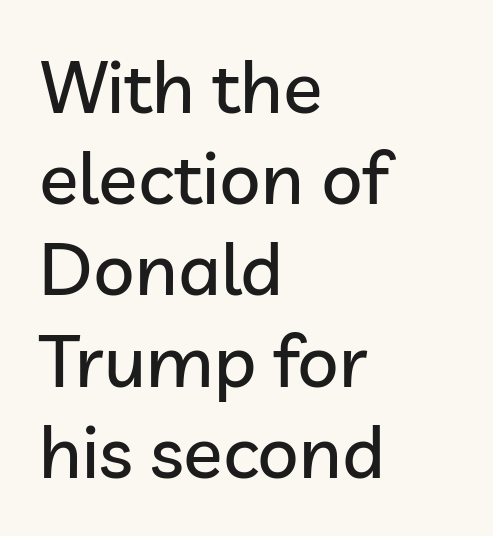
Words appear dense and cohesive because spacing is normal. Here the designer chose a conventional face with non-uniform glyph widths. The typeface chosen for these lines omits serifs. Typeset ragged right — the left edge is the straight one. Is there much room between lines? A standard amount, neither cramped nor airy. The strip under each line holds only bare page.
